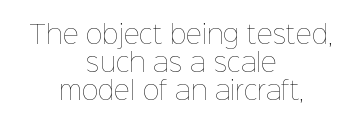
Q: Is the text bold? A: No.
Q: Is the text italic (slanted)? A: No, it is upright.
Q: Is the text underlined? A: No.
Q: How is the paragraph aligned? A: Centered.
Q: Is the spacing between letters normal or unusually wide? A: Normal.
Q: Is the spacing between lines tight, normal or loose? A: Tight.
